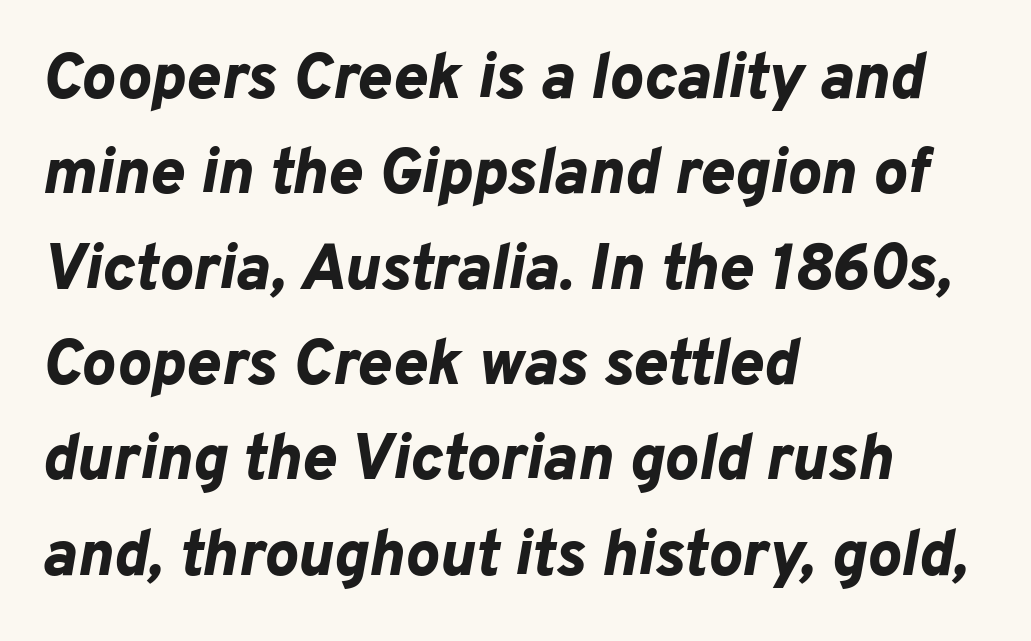
Quick note: interline space is typical. The passage shown has conventional tracking throughout. The rendering uses natural spacing where letterforms have individual widths. Horizontal alignment here is leftward, the default for most running prose. The typography opts for an oblique posture over an upright one. The gap between lines stays unmarked.
